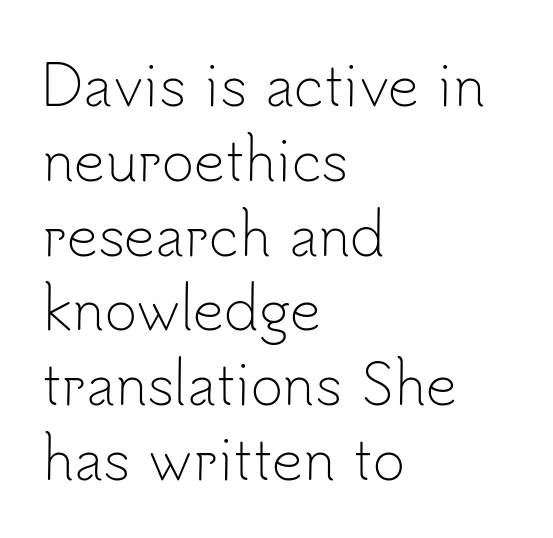
This block has exactly the height ordinary leading produces. Each letter keeps its own natural width here, so spacing adapts to shape. In terms of letterspacing, this is plain default setting. The baseline area is clear. The designer went with a sans here, leaving each stem footless. Teacher's note: observe the even left margin — that is flush-left alignment.
